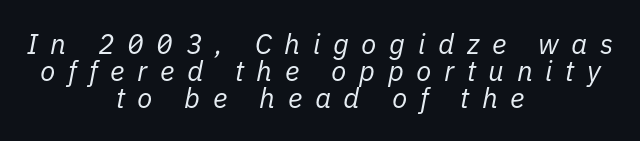
The passage shown leans; its letterforms are oblique. This sample trades vertical openness for compactness between lines. The font is comparable to plain body text, perhaps lighter. Here the designer chose a conventional face with non-uniform glyph widths.
